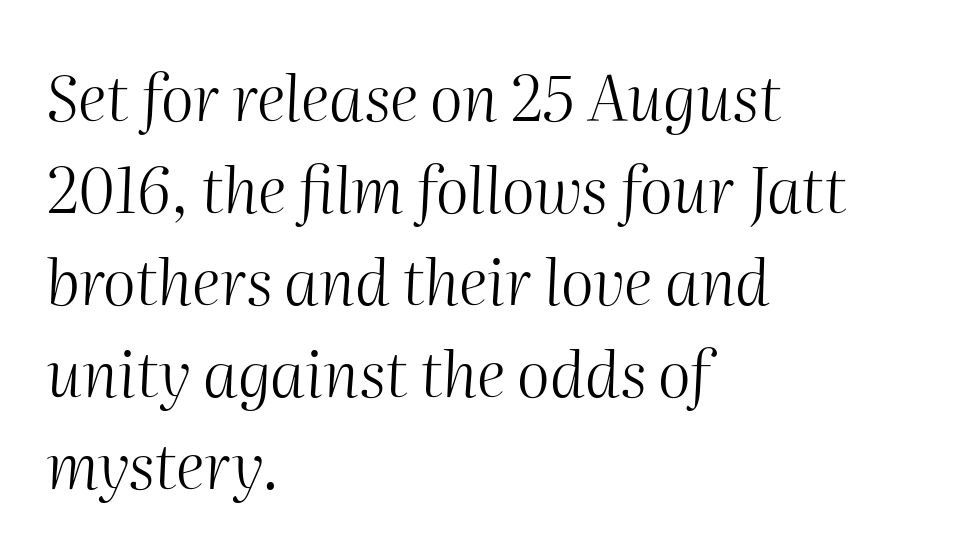
{"italic": "yes", "lean": "right", "slant_degrees": 2, "bold": "no", "weight": "light", "width": "normal", "stroke_contrast": "medium", "x_height": "medium", "monospaced": "no", "underline": "no", "align": "left", "line_spacing": "normal", "line_spacing_ratio": 1.46, "letter_spacing": "normal", "letter_spacing_em": 0.0, "glyph_px": 63}
